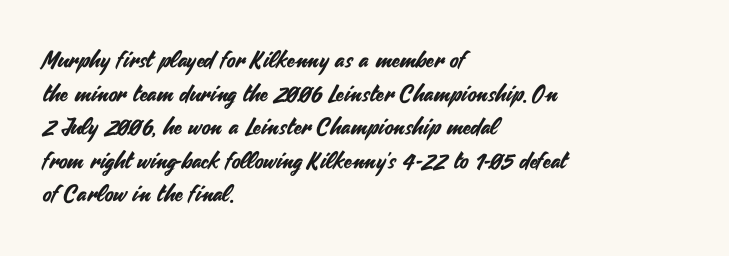
{"underline": "no", "align": "left", "line_spacing": "normal", "line_spacing_ratio": 1.46, "letter_spacing": "normal", "letter_spacing_em": 0.0, "glyph_px": 23}
